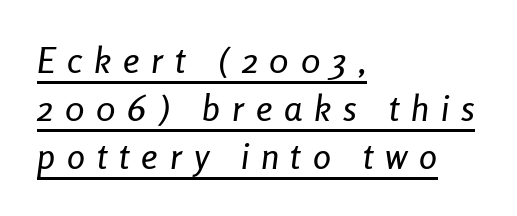
The passage shown is typed in a proportional face where columns would drift. Someone cranked the tracking dial way up on this one. The lettering tilts uniformly, giving the passage an italic look. Regarding leading, the lines here are spaced in the standard way. This is underlined copy, the kind a proofreader might mark for attention.
